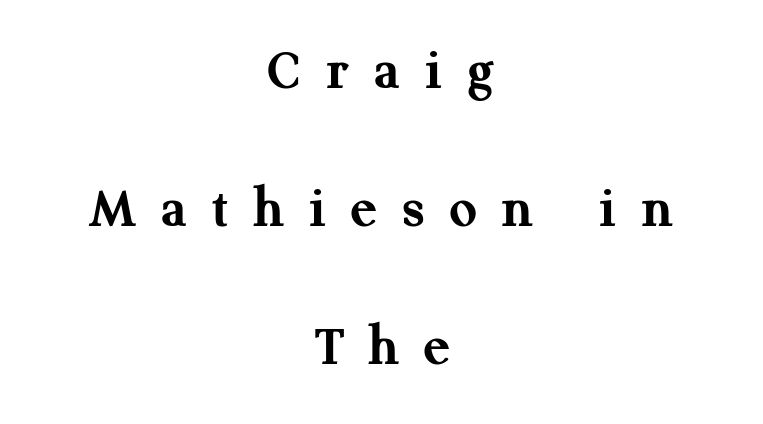
The image shows 60 px semibold serif type, upright; set centered, loose line spacing (2.3x), unusually wide letter spacing (+0.42 em), not underlined; medium stroke contrast and a medium x-height.
